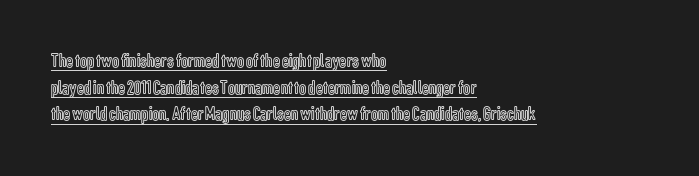
The image shows 20 px text type, upright; set left-aligned, normal line spacing (1.33x), normal letter spacing, underlined.
